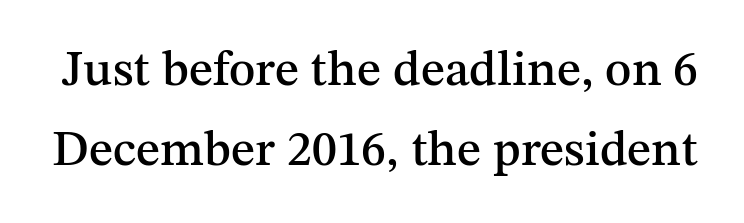
Notice how the stems are strictly vertical — no italics here. The rendering keeps characters at their native spacing. This rendering features lettering with no underline. The vertical gap from one line to the next is medium. Look at the bottom of the vertical strokes: they flare into serifs here. Do the characters align in a grid? No, the font is proportional.
